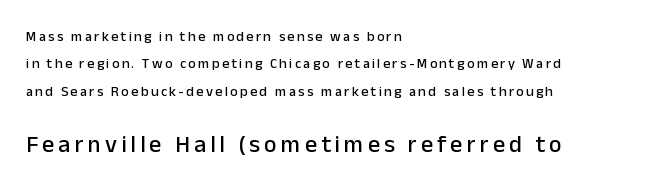
{"italic": "no", "underline": "no", "align": "left", "line_spacing": "loose", "line_spacing_ratio": 1.95, "larger_block": "second", "size_ratio": 1.71, "glyph_px": 24}
